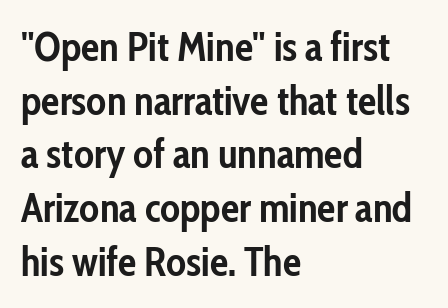
Q: Is the text bold? A: Yes.
Q: Is the text italic (slanted)? A: No, it is upright.
Q: Is the typeface a serif or a sans-serif typeface? A: Sans-serif.
Q: Is the text underlined? A: No.
Q: How is the paragraph aligned? A: Left-aligned.
Q: Is the spacing between letters normal or unusually wide? A: Normal.
Q: Is the spacing between lines tight, normal or loose? A: Normal.
Q: Width (condensed, normal, or wide)? A: Condensed.
Q: Stroke contrast? A: Low.
Q: x-height? A: Medium.
Q: Monospaced? A: No.
